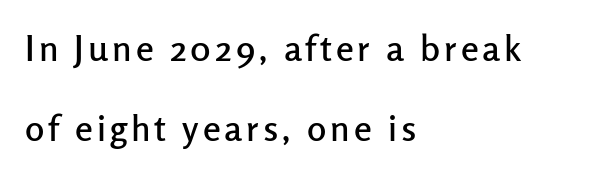
The image shows 36 px sans-serif type, upright; set left-aligned, loose line spacing (2.22x), not underlined; low stroke contrast and a medium x-height.
